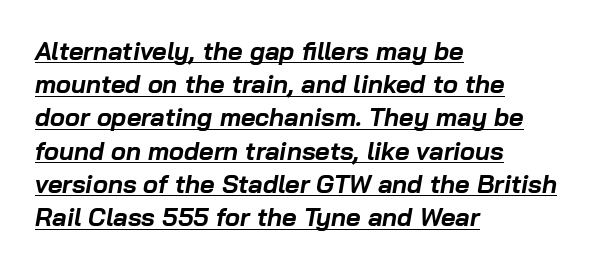
Every word sits above its own underline. Is the type slanted? Yes — the strokes lean at a clear angle. The typesetter chose a ragged-right arrangement here. Horizontal bands of white between lines are of average thickness. The sample has been set heavy, in full bold.
